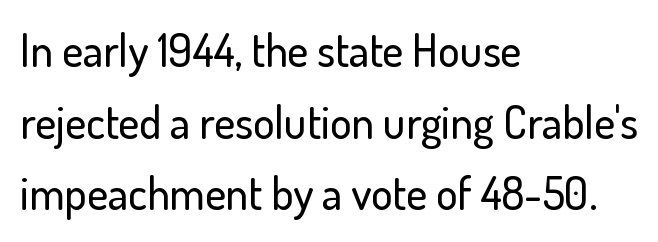
The image shows 45 px sans-serif type, upright; set left-aligned, normal line spacing (1.59x), normal letter spacing, not underlined; low stroke contrast and a small x-height.
